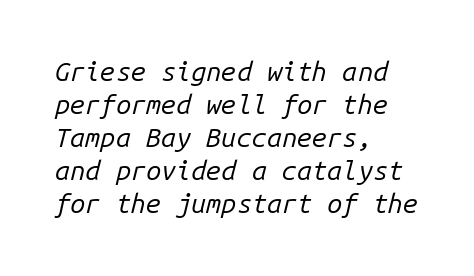
The image shows 27 px text type, italic (leaning right); set left-aligned, line spacing 1.22x, normal letter spacing, not underlined.
